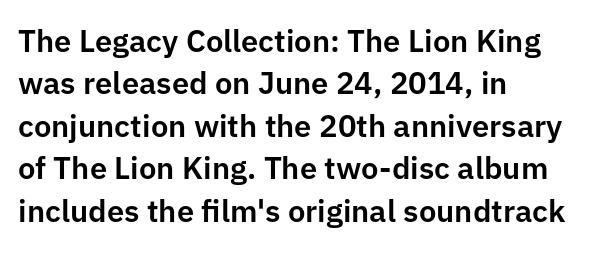
The compositor pushed each line to the left boundary. The axis of the letterforms is exactly vertical. Leading matches the norm, producing a regular column. The passage shown is typed in a proportional face where columns would drift.
